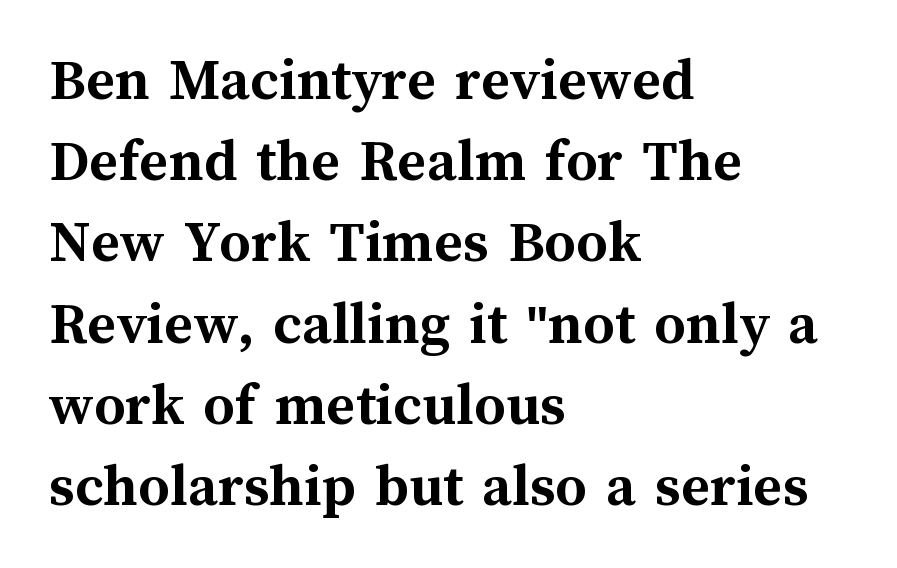
{"italic": "no", "bold": "yes", "weight": "semibold", "width": "normal", "stroke_contrast": "medium", "x_height": "medium", "monospaced": "no", "underline": "no", "align": "left", "line_spacing": "normal", "line_spacing_ratio": 1.31, "letter_spacing": "normal", "letter_spacing_em": 0.0, "glyph_px": 62}
